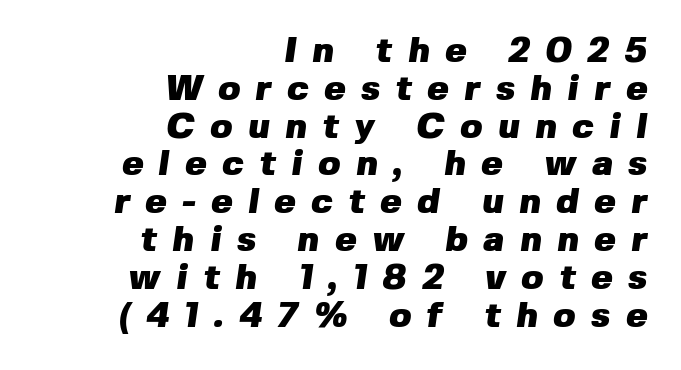
The image shows 36 px heavy sans-serif type; set right-aligned, tight line spacing (1.05x), unusually wide letter spacing (+0.43 em), not underlined; low stroke contrast and a medium x-height.
